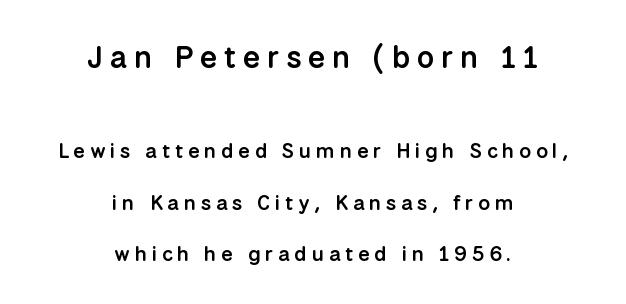
Q: Is the text bold? A: Semi-bold.
Q: Is the text italic (slanted)? A: No, it is upright.
Q: Is the typeface a serif or a sans-serif typeface? A: Sans-serif.
Q: Is the text underlined? A: No.
Q: How is the paragraph aligned? A: Centered.
Q: Is the spacing between letters normal or unusually wide? A: Unusually wide.
Q: Is the spacing between lines tight, normal or loose? A: Loose.
Q: Which block of text is set in a larger size, the first (top) or the second (bottom)? A: The first (top) one.
Q: Width (condensed, normal, or wide)? A: Normal.
Q: Stroke contrast? A: Low.
Q: x-height? A: Medium.
Q: Monospaced? A: No.
